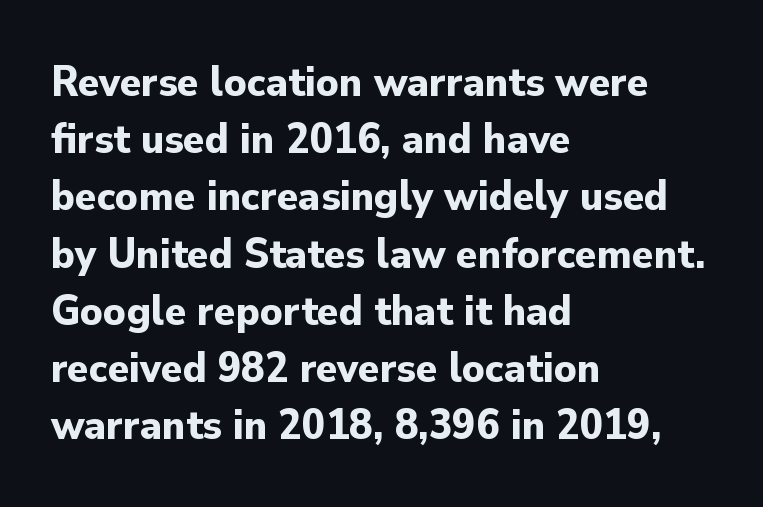
Vertical strokes here are truly vertical. What stands out about the letter spacing? Nothing — it is the standard amount. Leading: standard. Look at the bottom of the vertical strokes: they stop flat, with no serifs.
